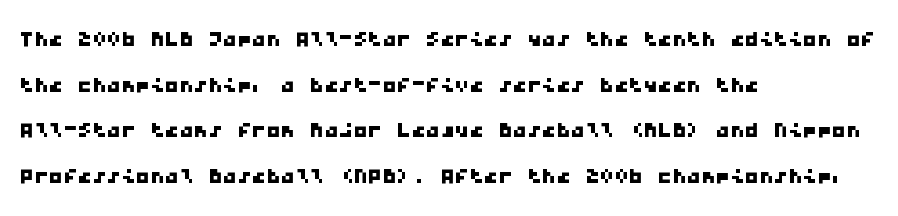
The image shows 29 px wide sans-serif type, monospaced; set left-aligned, normal line spacing (1.57x), normal letter spacing, not underlined; low stroke contrast and a medium x-height.
